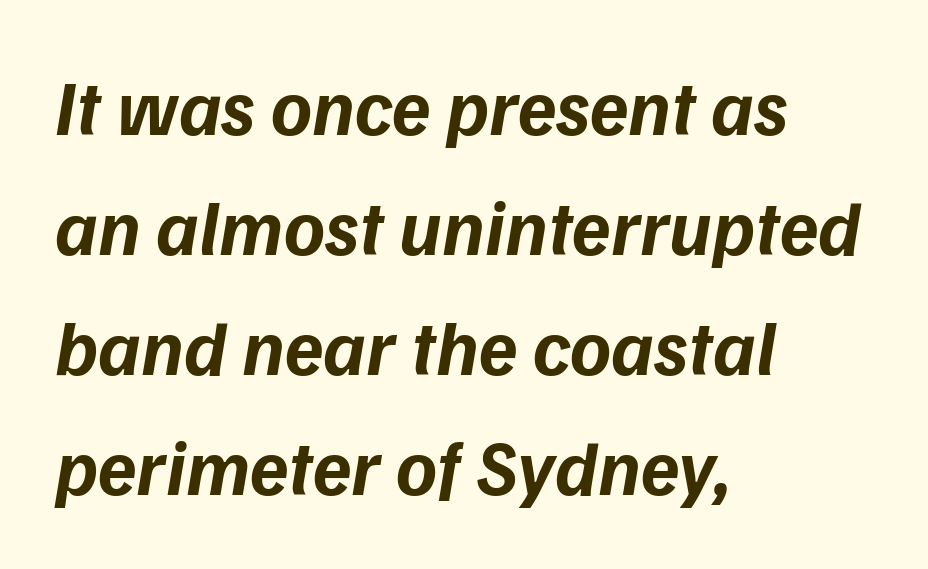
The rendering anchors every line to the left-hand side. The line texture is even and compact thanks to regular tracking. Decoration check: the copy has no underline. Note the varied advance widths — an 'i' is clearly narrower than an 'm'. The passage shown is typeset with a sans-serif family.
